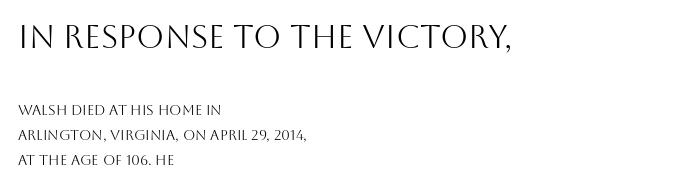
Q: Is the text bold? A: No.
Q: Is the text italic (slanted)? A: No, it is upright.
Q: Is the typeface a serif or a sans-serif typeface? A: Sans-serif.
Q: Is the text underlined? A: No.
Q: How is the paragraph aligned? A: Left-aligned.
Q: Is the spacing between letters normal or unusually wide? A: Normal.
Q: Which block of text is set in a larger size, the first (top) or the second (bottom)? A: The first (top) one.
Q: Width (condensed, normal, or wide)? A: Normal.
Q: Stroke contrast? A: Medium.
Q: x-height? A: Large.
Q: Monospaced? A: No.
